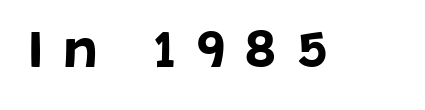
{"serif": "no", "italic": "no", "bold": "yes", "weight": "bold", "width": "normal", "stroke_contrast": "low", "x_height": "large", "monospaced": "no", "underline": "no", "letter_spacing": "wide", "letter_spacing_em": 0.38, "glyph_px": 53}
